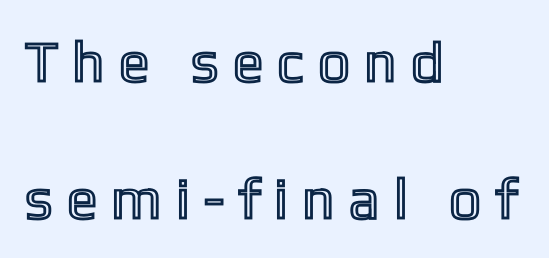
Q: Is the text italic (slanted)? A: No, it is upright.
Q: Is the text underlined? A: No.
Q: How is the paragraph aligned? A: Left-aligned.
Q: Is the spacing between letters normal or unusually wide? A: Unusually wide.
Q: Is the spacing between lines tight, normal or loose? A: Loose.
Q: Width (condensed, normal, or wide)? A: Condensed.
Q: x-height? A: Medium.
Q: Monospaced? A: No.
